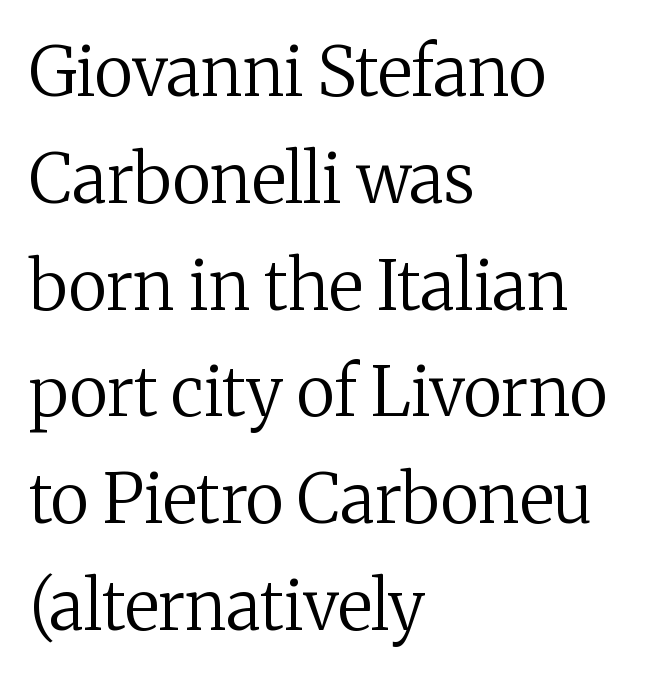
Horizontal alignment here is leftward, the default for most running prose. Nothing heavy about these letters — not bold at all. Check where the strokes stop: tiny serifs finish them off. This block has exactly the height ordinary leading produces. Quick note: not italic, upright.
